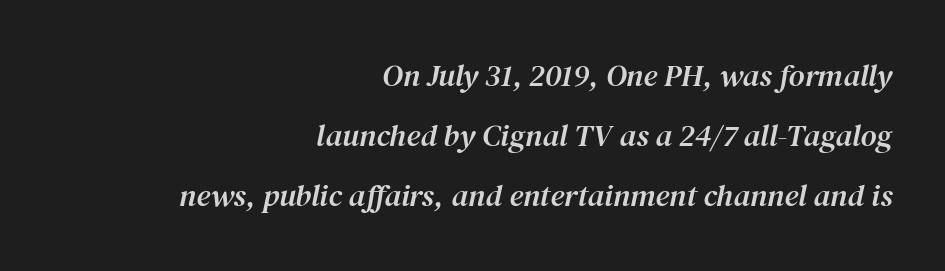
Q: Is the text italic (slanted)? A: Yes, it leans right by about 12 degrees.
Q: Is the typeface a serif or a sans-serif typeface? A: Serif.
Q: Is the text underlined? A: No.
Q: How is the paragraph aligned? A: Right-aligned.
Q: Is the spacing between letters normal or unusually wide? A: Normal.
Q: Is the spacing between lines tight, normal or loose? A: Loose.
Q: Width (condensed, normal, or wide)? A: Normal.
Q: Stroke contrast? A: Medium.
Q: x-height? A: Medium.
Q: Monospaced? A: No.
